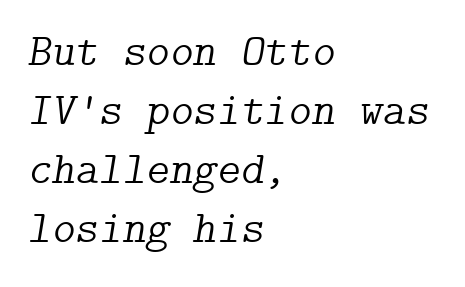
Q: Is the text bold? A: No.
Q: Is the text italic (slanted)? A: Yes, it leans right by about 9 degrees.
Q: Is the typeface a serif or a sans-serif typeface? A: Serif.
Q: Is the text underlined? A: No.
Q: How is the paragraph aligned? A: Left-aligned.
Q: Is the spacing between letters normal or unusually wide? A: Normal.
Q: Is the spacing between lines tight, normal or loose? A: Normal.
Q: Width (condensed, normal, or wide)? A: Normal.
Q: Stroke contrast? A: Low.
Q: x-height? A: Medium.
